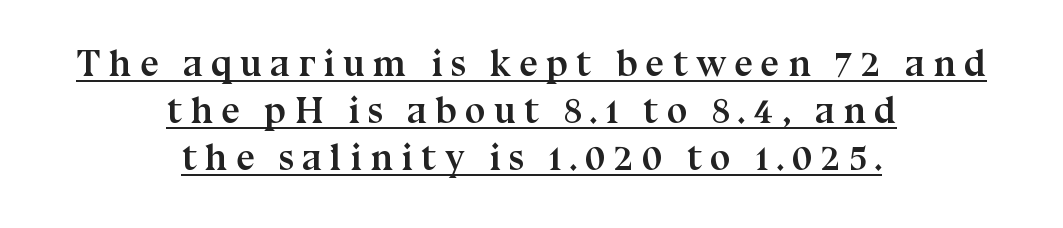
The image shows 37 px semibold serif type, upright; set centered, normal line spacing (1.27x), unusually wide letter spacing (+0.22 em), underlined; medium stroke contrast and a medium x-height.
